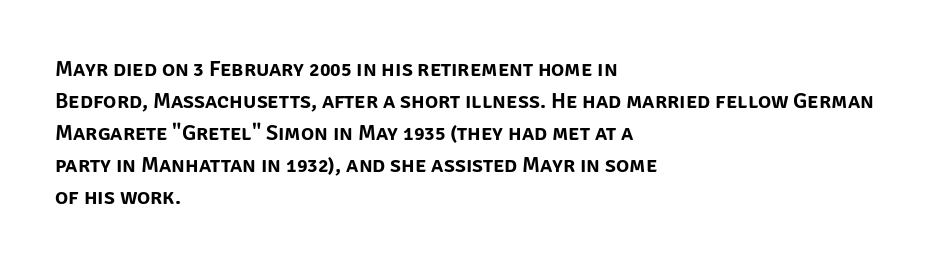
{"italic": "no", "underline": "no", "align": "left", "line_spacing": "normal", "line_spacing_ratio": 1.45, "letter_spacing": "normal", "letter_spacing_em": 0.0, "glyph_px": 22}
